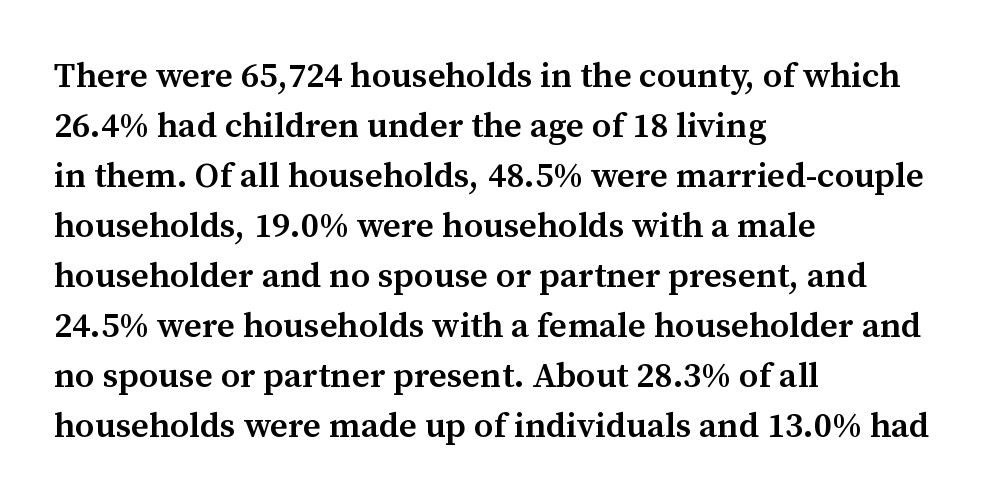
The image shows 35 px semibold serif type, upright; set left-aligned, normal line spacing (1.43x), normal letter spacing, not underlined; medium stroke contrast and a medium x-height.
